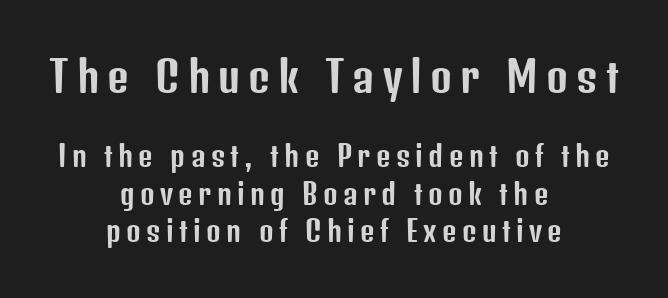
The image shows 42 px condensed sans-serif type, upright; set centered, normal line spacing (1.33x), not underlined; the first (top) block is 1.5x larger; low stroke contrast and a medium x-height.
